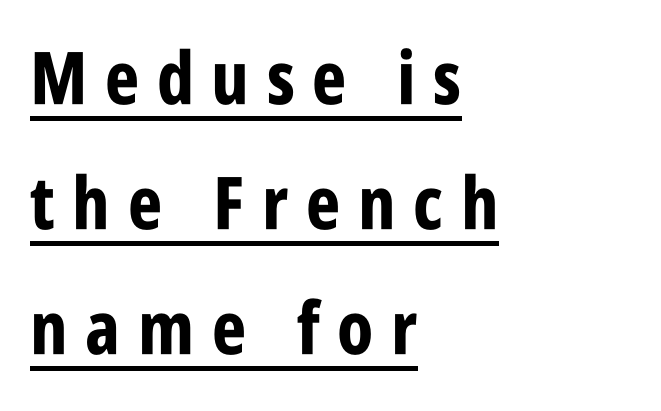
The image shows 73 px bold, condensed sans-serif type, upright; set left-aligned, line spacing 1.71x, unusually wide letter spacing (+0.24 em), underlined; low stroke contrast and a large x-height.
